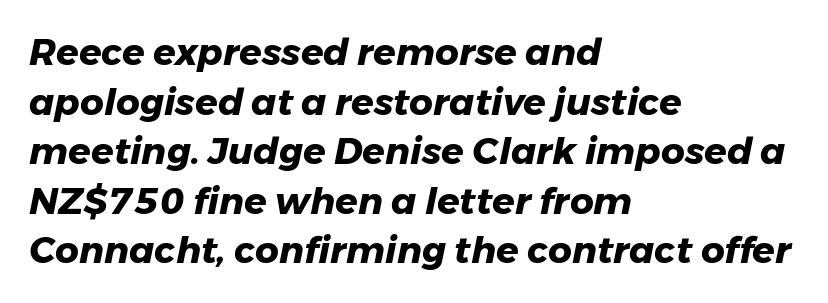
The image shows 37 px heavy type, italic (leaning right); set left-aligned, normal line spacing (1.34x), normal letter spacing, not underlined; low stroke contrast and a medium x-height.
